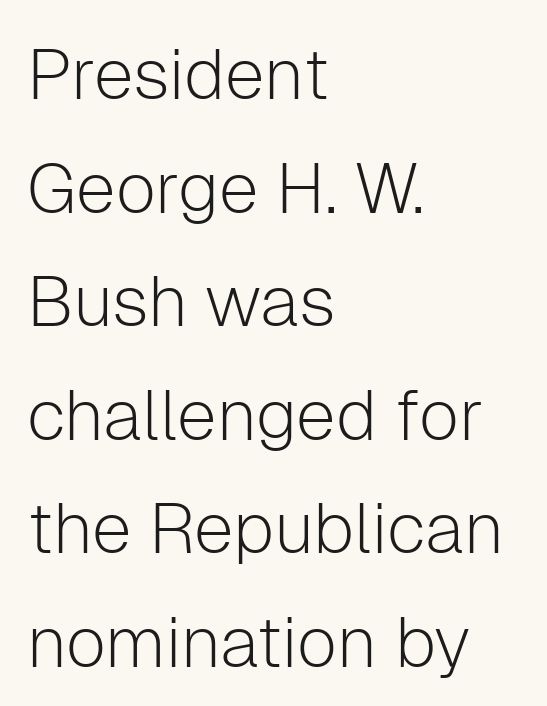
Q: Is the text bold? A: No.
Q: Is the text italic (slanted)? A: No, it is upright.
Q: Is the typeface a serif or a sans-serif typeface? A: Sans-serif.
Q: Is the text underlined? A: No.
Q: How is the paragraph aligned? A: Left-aligned.
Q: Is the spacing between letters normal or unusually wide? A: Normal.
Q: Is the spacing between lines tight, normal or loose? A: Normal.
Q: Width (condensed, normal, or wide)? A: Normal.
Q: Stroke contrast? A: Low.
Q: x-height? A: Medium.
Q: Monospaced? A: No.
